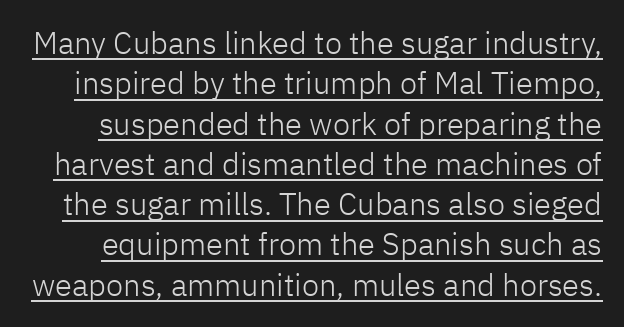
Q: Is the text bold? A: No.
Q: Is the text italic (slanted)? A: No, it is upright.
Q: Is the typeface a serif or a sans-serif typeface? A: Sans-serif.
Q: Is the text underlined? A: Yes.
Q: Is the spacing between letters normal or unusually wide? A: Normal.
Q: Is the spacing between lines tight, normal or loose? A: Normal.
Q: Width (condensed, normal, or wide)? A: Normal.
Q: Stroke contrast? A: Low.
Q: x-height? A: Medium.
Q: Monospaced? A: No.
